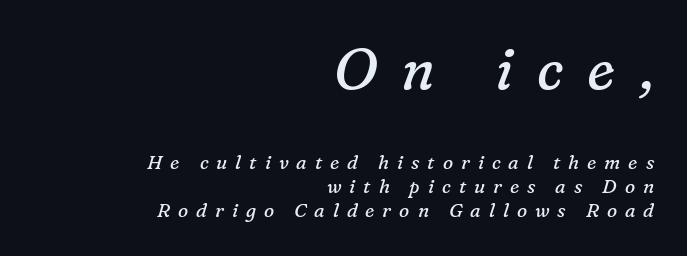
Q: Is the text bold? A: No.
Q: Is the text italic (slanted)? A: Yes, it leans right by about 16 degrees.
Q: Is the typeface a serif or a sans-serif typeface? A: Serif.
Q: Is the text underlined? A: No.
Q: How is the paragraph aligned? A: Right-aligned.
Q: Is the spacing between letters normal or unusually wide? A: Unusually wide.
Q: Is the spacing between lines tight, normal or loose? A: Normal.
Q: Which block of text is set in a larger size, the first (top) or the second (bottom)? A: The first (top) one.
Q: Width (condensed, normal, or wide)? A: Normal.
Q: Stroke contrast? A: Low.
Q: x-height? A: Medium.
Q: Monospaced? A: No.
